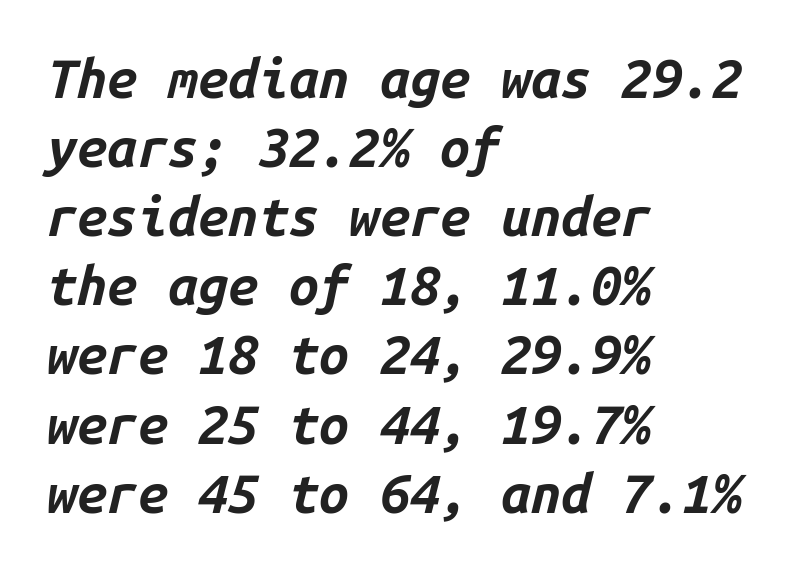
{"italic": "yes", "lean": "right", "slant_degrees": 14, "bold": "yes", "weight": "bold", "width": "normal", "stroke_contrast": "low", "x_height": "medium", "monospaced": "yes", "underline": "no", "align": "left", "line_spacing": "normal", "line_spacing_ratio": 1.28, "letter_spacing": "normal", "letter_spacing_em": 0.0, "glyph_px": 54}
